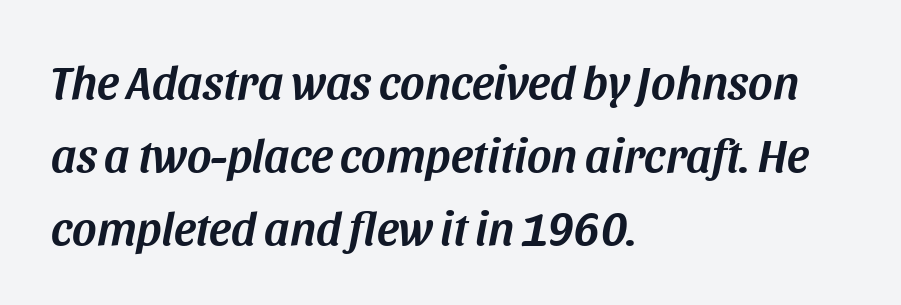
Q: Is the text italic (slanted)? A: Yes, it leans right by about 11 degrees.
Q: Is the text underlined? A: No.
Q: How is the paragraph aligned? A: Left-aligned.
Q: Is the spacing between letters normal or unusually wide? A: Normal.
Q: Is the spacing between lines tight, normal or loose? A: Normal.
Q: Width (condensed, normal, or wide)? A: Normal.
Q: Stroke contrast? A: Medium.
Q: x-height? A: Large.
Q: Monospaced? A: No.
